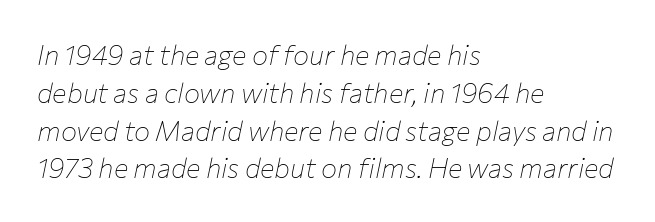
{"italic": "yes", "lean": "right", "slant_degrees": 12, "bold": "no", "underline": "no", "align": "left", "line_spacing": "normal", "line_spacing_ratio": 1.4, "letter_spacing": "normal", "letter_spacing_em": 0.0, "glyph_px": 27}
